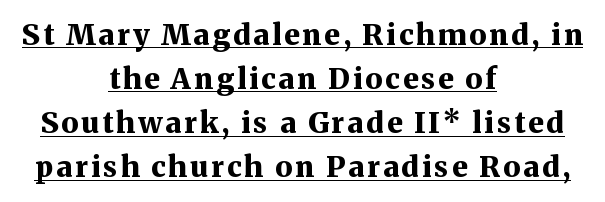
The image shows 29 px bold serif type, upright; set centered, normal line spacing (1.52x), underlined; medium stroke contrast and a medium x-height.
